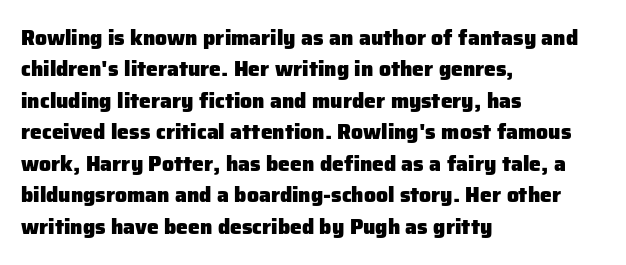
{"italic": "no", "bold": "yes", "underline": "no", "align": "left", "line_spacing": "normal", "line_spacing_ratio": 1.5, "letter_spacing": "normal", "letter_spacing_em": 0.0, "glyph_px": 21}
